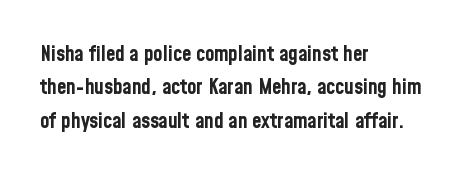
{"italic": "no", "bold": "yes", "underline": "no", "align": "left", "line_spacing": "normal", "line_spacing_ratio": 1.59, "letter_spacing": "normal", "letter_spacing_em": 0.0, "glyph_px": 21}
